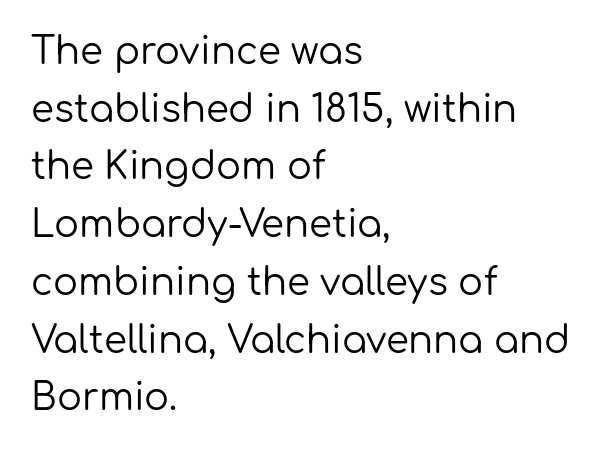
{"serif": "no", "italic": "no", "bold": "no", "weight": "regular", "width": "normal", "stroke_contrast": "low", "x_height": "medium", "monospaced": "no", "underline": "no", "align": "left", "line_spacing": "normal", "line_spacing_ratio": 1.56, "letter_spacing": "normal", "letter_spacing_em": 0.0, "glyph_px": 37}
